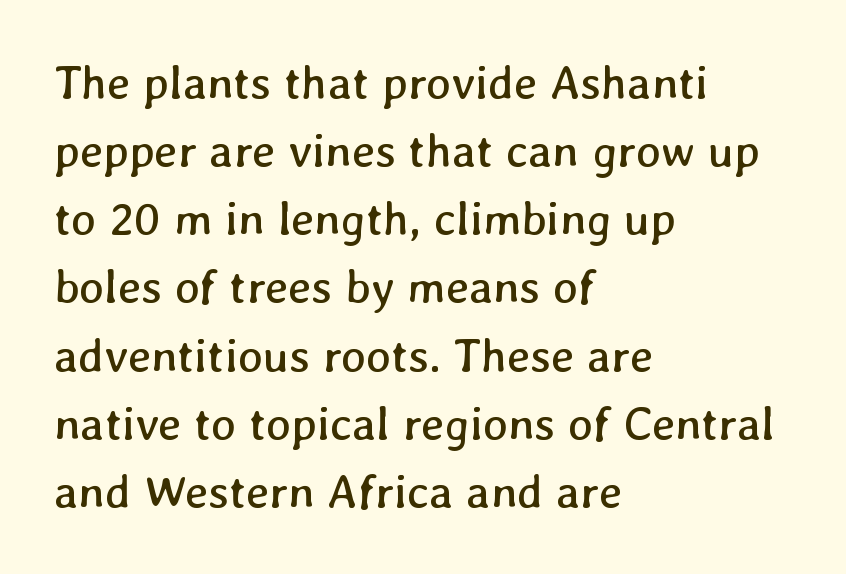
Q: Is the text bold? A: No.
Q: Is the text underlined? A: No.
Q: How is the paragraph aligned? A: Left-aligned.
Q: Is the spacing between letters normal or unusually wide? A: Normal.
Q: Is the spacing between lines tight, normal or loose? A: Normal.
Q: Width (condensed, normal, or wide)? A: Normal.
Q: Stroke contrast? A: Low.
Q: x-height? A: Medium.
Q: Monospaced? A: No.
